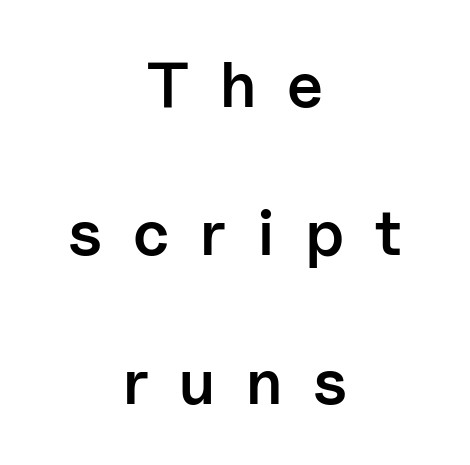
The image shows 64 px semibold sans-serif type, upright; set centered, loose line spacing (2.32x), unusually wide letter spacing (+0.48 em), not underlined; low stroke contrast and a medium x-height.
